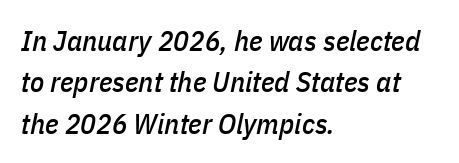
Normally led — the rows are evenly, conventionally spaced. These lines are rendered in a variable-pitch font. When letters slant like this, we call the style italic. The lines in this sample share a left origin and differ only in where they stop. The line texture is even and compact thanks to regular tracking.
